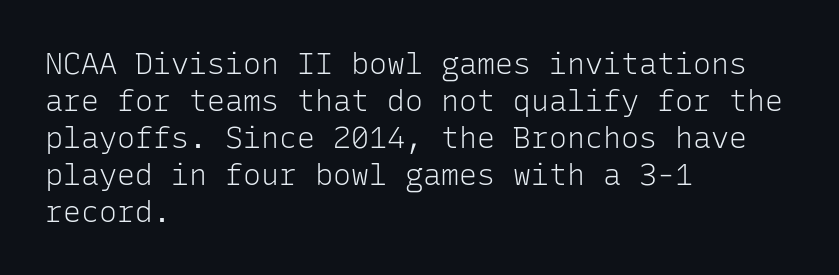
Q: Is the text bold? A: No.
Q: Is the text italic (slanted)? A: No, it is upright.
Q: Is the typeface a serif or a sans-serif typeface? A: Sans-serif.
Q: Is the text underlined? A: No.
Q: How is the paragraph aligned? A: Left-aligned.
Q: Is the spacing between letters normal or unusually wide? A: Normal.
Q: Width (condensed, normal, or wide)? A: Normal.
Q: Stroke contrast? A: Low.
Q: x-height? A: Medium.
Q: Monospaced? A: Yes.
